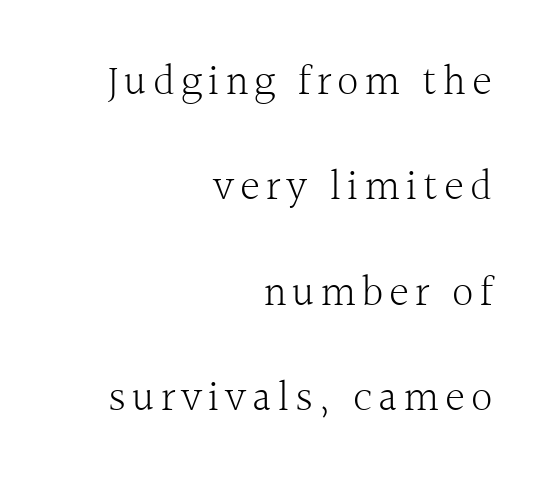
Q: Is the text bold? A: No.
Q: Is the text italic (slanted)? A: No, it is upright.
Q: Is the typeface a serif or a sans-serif typeface? A: Serif.
Q: Is the text underlined? A: No.
Q: How is the paragraph aligned? A: Right-aligned.
Q: Is the spacing between lines tight, normal or loose? A: Loose.
Q: Width (condensed, normal, or wide)? A: Normal.
Q: x-height? A: Medium.
Q: Monospaced? A: No.
